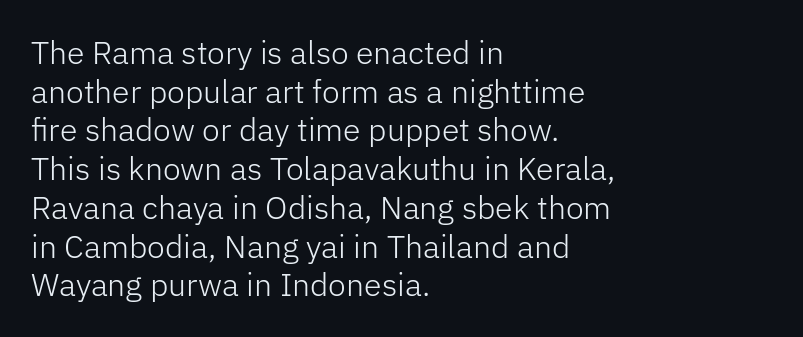
The image shows 32 px light sans-serif type, upright; set left-aligned, line spacing 1.21x, normal letter spacing, not underlined; low stroke contrast and a medium x-height.
